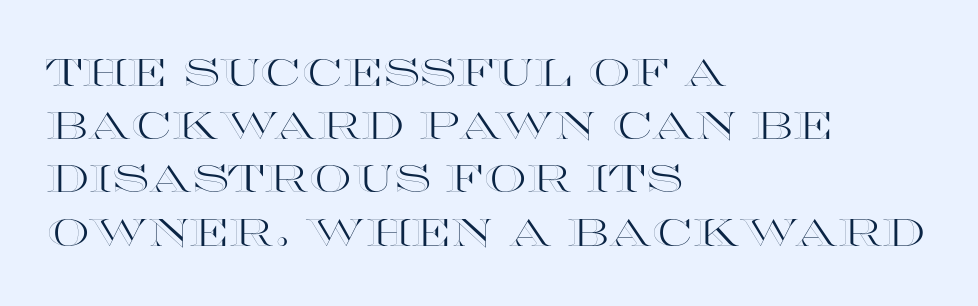
Line starts are locked; line ends wander. If you measured baseline to baseline, you'd find a middling distance. Here the glyphs are tracked normally, forming tight word shapes. If you drew a line through each stem, it would be perfectly vertical. The letters advance in unequal steps, a hallmark of proportional type. Underline: absent.
